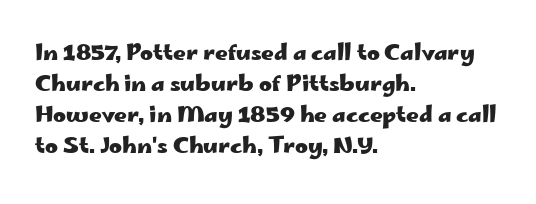
Q: Is the text bold? A: Yes.
Q: Is the text italic (slanted)? A: No, it is upright.
Q: Is the text underlined? A: No.
Q: How is the paragraph aligned? A: Left-aligned.
Q: Is the spacing between letters normal or unusually wide? A: Normal.
Q: Is the spacing between lines tight, normal or loose? A: Normal.
